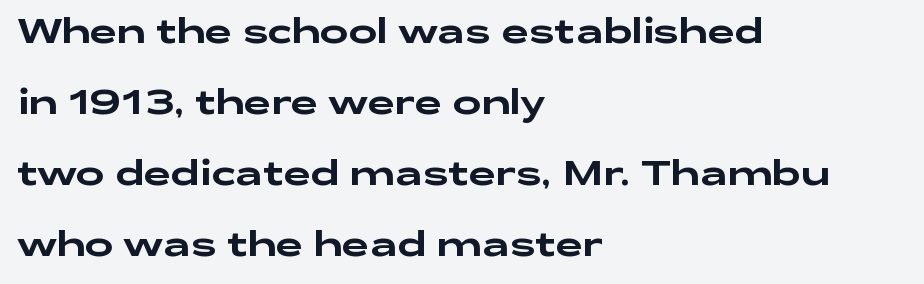
Quick note: underline off. Standard letterfit; no display-style spreading of the glyphs. To sum up the face: it is a sans, with no serifs. If you measured baseline to baseline, you'd find a long distance. Line beginnings align vertically; line endings do not. The face used here is proportionally spaced, like ordinary book or web type.
